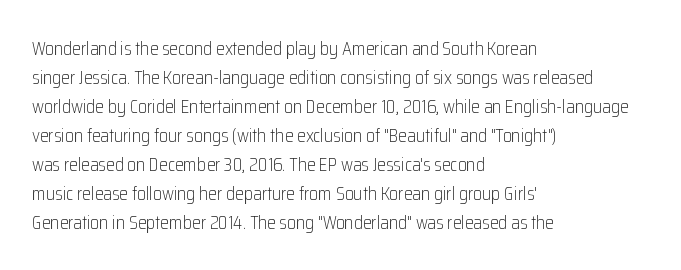
The image shows 20 px text type, upright; set left-aligned, normal line spacing (1.45x), normal letter spacing, not underlined.
